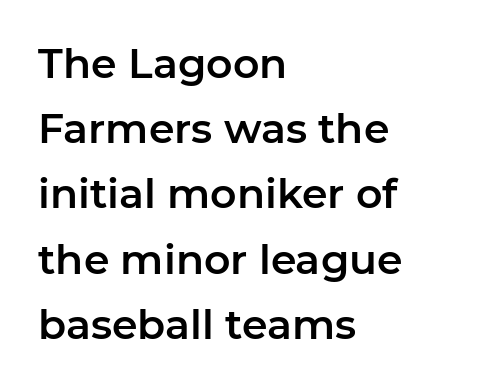
Q: Is the text italic (slanted)? A: No, it is upright.
Q: Is the typeface a serif or a sans-serif typeface? A: Sans-serif.
Q: Is the text underlined? A: No.
Q: How is the paragraph aligned? A: Left-aligned.
Q: Is the spacing between letters normal or unusually wide? A: Normal.
Q: Is the spacing between lines tight, normal or loose? A: Normal.
Q: Width (condensed, normal, or wide)? A: Normal.
Q: Stroke contrast? A: Low.
Q: x-height? A: Medium.
Q: Monospaced? A: No.
